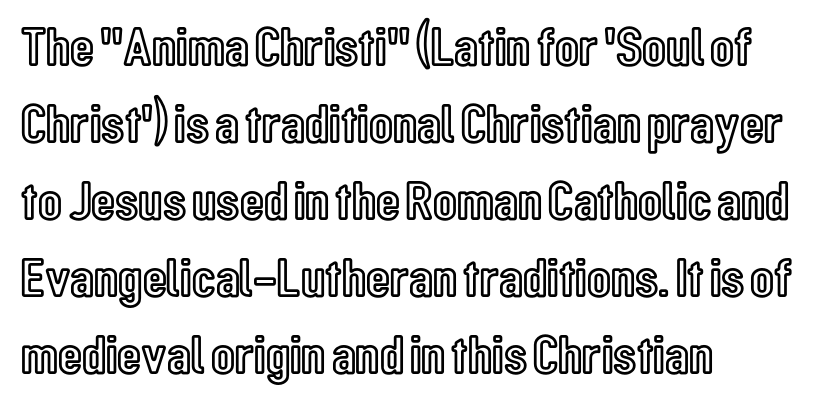
The image shows 55 px condensed type, upright; set left-aligned, normal line spacing (1.4x), normal letter spacing, not underlined; a medium x-height.
